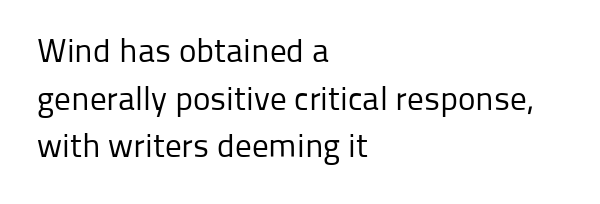
{"serif": "no", "italic": "no", "bold": "no", "weight": "regular", "width": "normal", "stroke_contrast": "low", "x_height": "medium", "monospaced": "no", "underline": "no", "align": "left", "line_spacing": "normal", "line_spacing_ratio": 1.44, "letter_spacing": "normal", "letter_spacing_em": 0.0, "glyph_px": 33}
